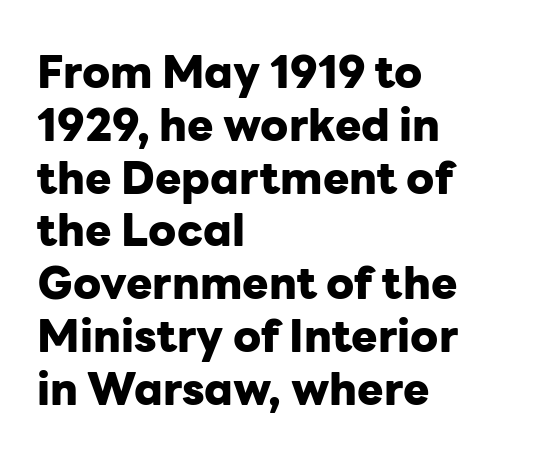
Looks like regular typesetting: each glyph gets only the width it needs. The letters stand straight up with perfectly vertical stems. The passage shown is typeset with a sans-serif family. The letterforms sit shoulder to shoulder at normal distance.
